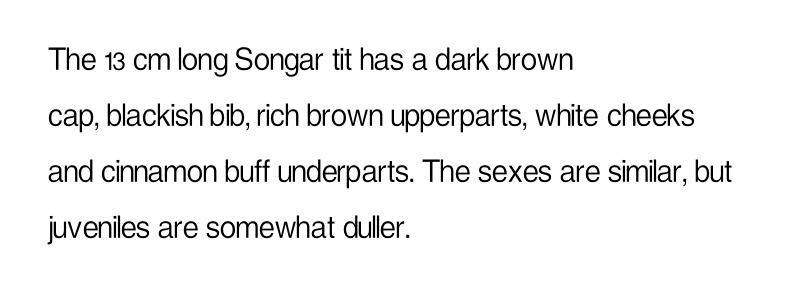
The image shows 36 px light, condensed sans-serif type, upright; set left-aligned, normal line spacing (1.56x), normal letter spacing, not underlined; low stroke contrast and a medium x-height.
